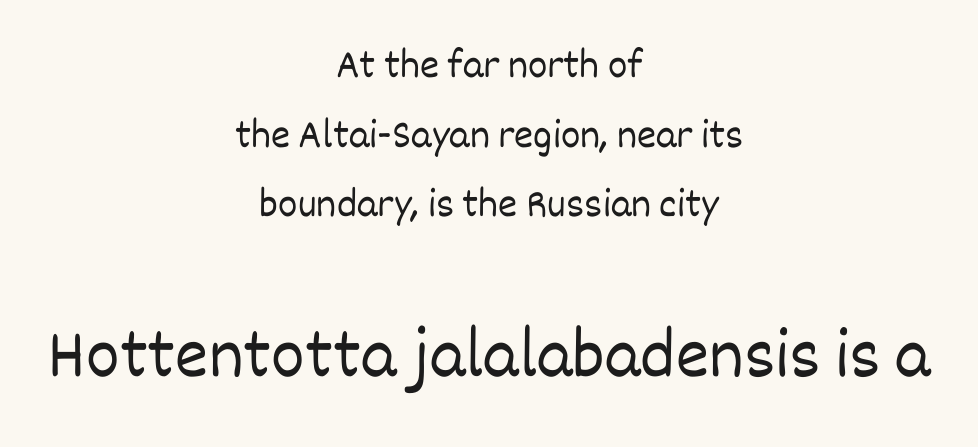
The image shows 71 px light type, upright; set centered, normal line spacing (1.7x), normal letter spacing, not underlined; the second (bottom) block is 1.73x larger; low stroke contrast and a large x-height.
